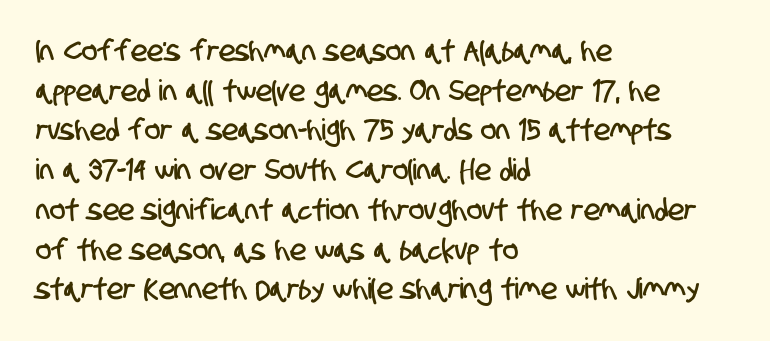
{"serif": "no", "width": "condensed", "stroke_contrast": "low", "x_height": "large", "monospaced": "no", "underline": "no", "align": "left", "line_spacing": "normal", "line_spacing_ratio": 1.37, "letter_spacing": "normal", "letter_spacing_em": 0.0, "glyph_px": 29}
